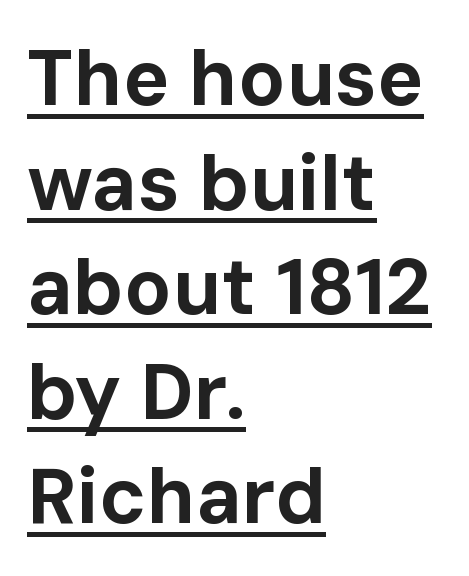
Q: Is the text bold? A: Yes.
Q: Is the text italic (slanted)? A: No, it is upright.
Q: Is the typeface a serif or a sans-serif typeface? A: Sans-serif.
Q: Is the text underlined? A: Yes.
Q: How is the paragraph aligned? A: Left-aligned.
Q: Is the spacing between letters normal or unusually wide? A: Normal.
Q: Is the spacing between lines tight, normal or loose? A: Normal.
Q: Width (condensed, normal, or wide)? A: Normal.
Q: Stroke contrast? A: Low.
Q: x-height? A: Medium.
Q: Monospaced? A: No.
